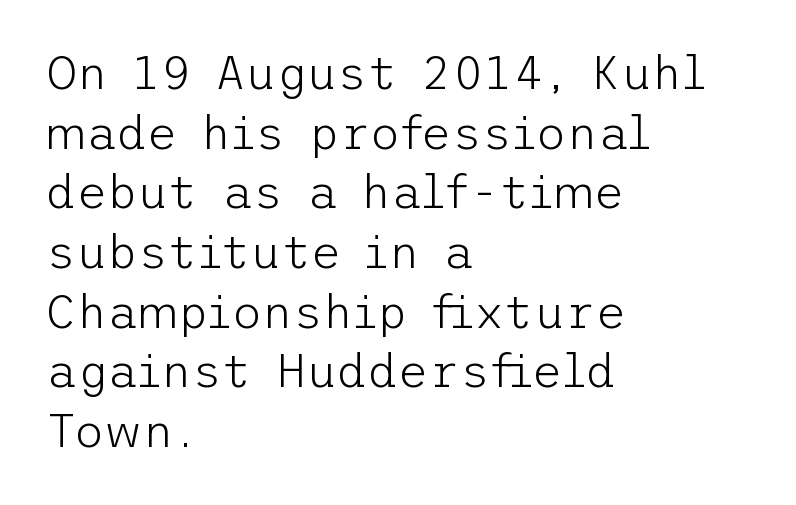
These lines keep a tight, regular rhythm from letter to letter. The specimen reads as upright at a glance. In terms of letterform style, serifs are entirely absent. Compared with a typical body face, this is equally light or lighter still. A typesetter would call this leading conventional body-copy spacing. These lines stack with their left ends in a neat column.
